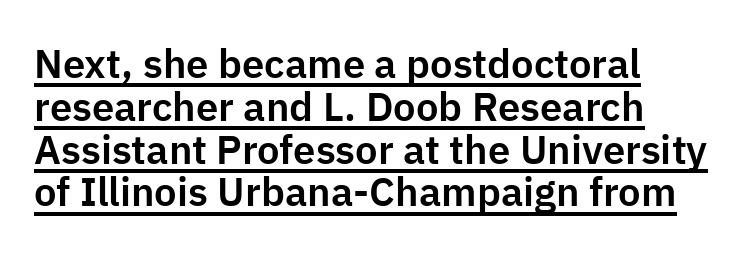
The image shows 40 px sans-serif type, upright; set left-aligned, tight line spacing (1.07x), normal letter spacing, underlined; low stroke contrast and a medium x-height.
